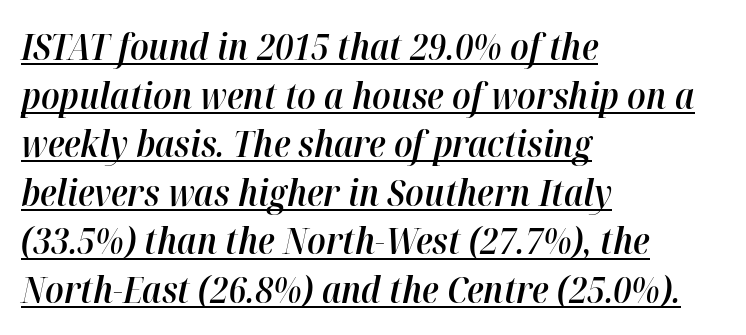
{"italic": "yes", "lean": "right", "slant_degrees": 12, "bold": "semi", "weight": "semibold", "width": "normal", "stroke_contrast": "high", "x_height": "medium", "monospaced": "no", "underline": "yes", "align": "left", "line_spacing": "normal", "line_spacing_ratio": 1.35, "letter_spacing": "normal", "letter_spacing_em": 0.0, "glyph_px": 36}
